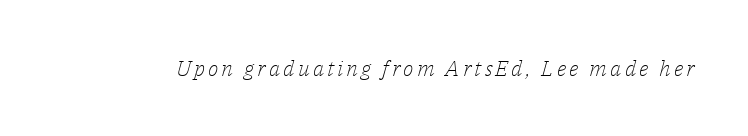
The area under the type is left untouched. Italic? Definitely — the glyphs are oblique. Summary of weight: not heavy and not bold.
